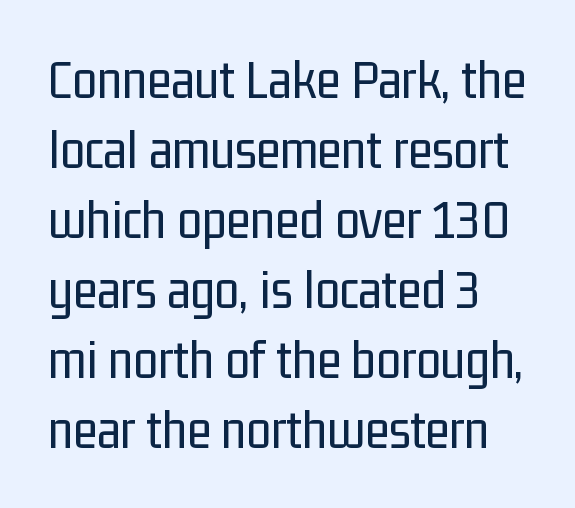
Q: Is the text bold? A: No.
Q: Is the text italic (slanted)? A: No, it is upright.
Q: Is the typeface a serif or a sans-serif typeface? A: Sans-serif.
Q: Is the text underlined? A: No.
Q: Is the spacing between letters normal or unusually wide? A: Normal.
Q: Is the spacing between lines tight, normal or loose? A: Normal.
Q: Width (condensed, normal, or wide)? A: Condensed.
Q: Stroke contrast? A: Low.
Q: x-height? A: Medium.
Q: Monospaced? A: No.
